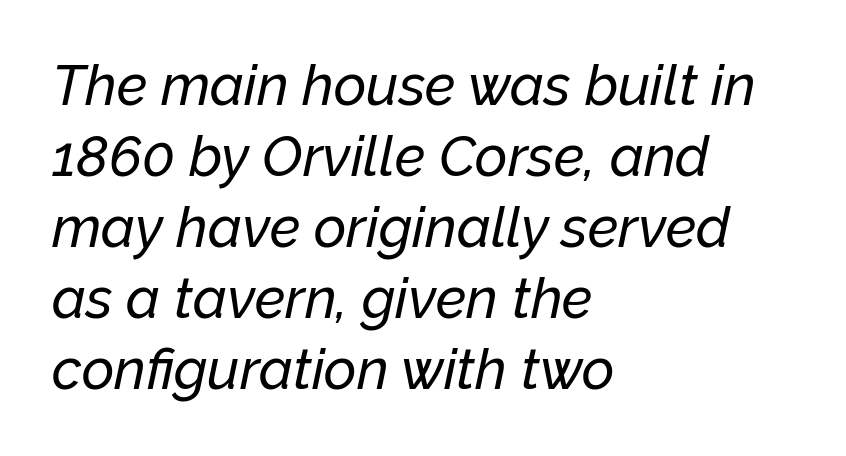
The image shows 56 px text type, italic (leaning right); set left-aligned, normal line spacing (1.27x), normal letter spacing, not underlined; low stroke contrast and a medium x-height.
